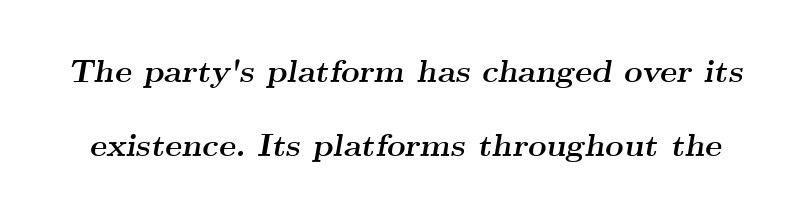
The image shows 32 px semibold, wide serif type, italic (leaning right); set loose line spacing (2.3x), normal letter spacing, not underlined; medium stroke contrast and a small x-height.
